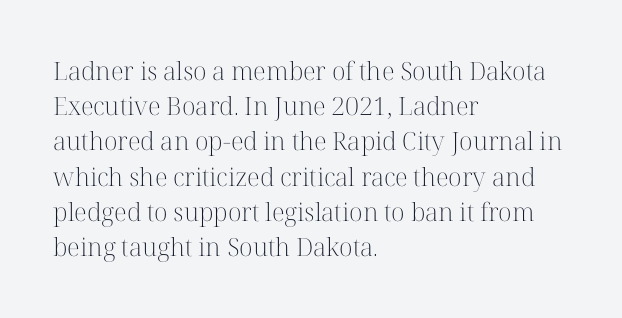
{"italic": "no", "bold": "no", "underline": "no", "align": "left", "line_spacing": "normal", "line_spacing_ratio": 1.41, "letter_spacing": "normal", "letter_spacing_em": 0.0, "glyph_px": 25}
